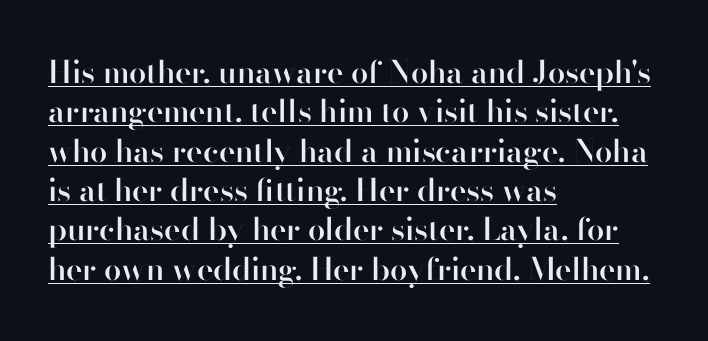
Q: Is the text bold? A: Semi-bold.
Q: Is the text italic (slanted)? A: No, it is upright.
Q: Is the typeface a serif or a sans-serif typeface? A: Sans-serif.
Q: Is the text underlined? A: Yes.
Q: How is the paragraph aligned? A: Left-aligned.
Q: Is the spacing between letters normal or unusually wide? A: Normal.
Q: Is the spacing between lines tight, normal or loose? A: Normal.
Q: Width (condensed, normal, or wide)? A: Normal.
Q: Stroke contrast? A: High.
Q: x-height? A: Small.
Q: Monospaced? A: No.
